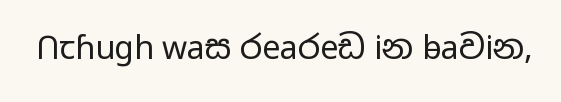
The image shows 32 px regular-weight, wide sans-serif type, upright; set normal letter spacing, not underlined; low stroke contrast and a medium x-height.
